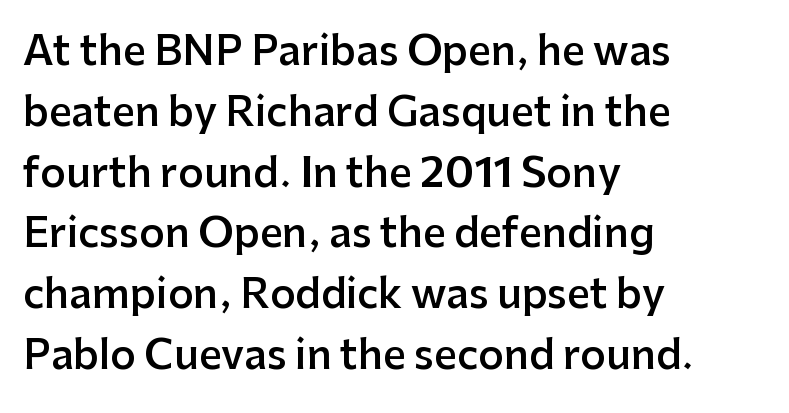
The gaps between neighbouring characters are ordinary and unremarkable. The paragraph has a hard left edge and a soft right edge. The glyphs are unaccompanied by any horizontal stroke below them. The rendering shows plain stroke endings on the letterforms — a sans-serif design.
